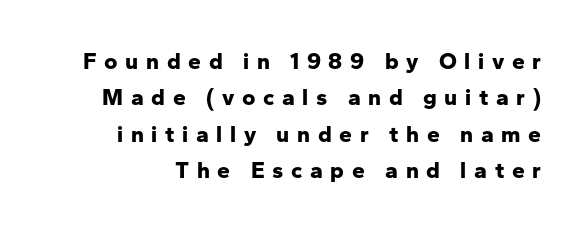
The image shows 23 px bold type, upright; set normal line spacing (1.58x), unusually wide letter spacing (+0.33 em), not underlined.
